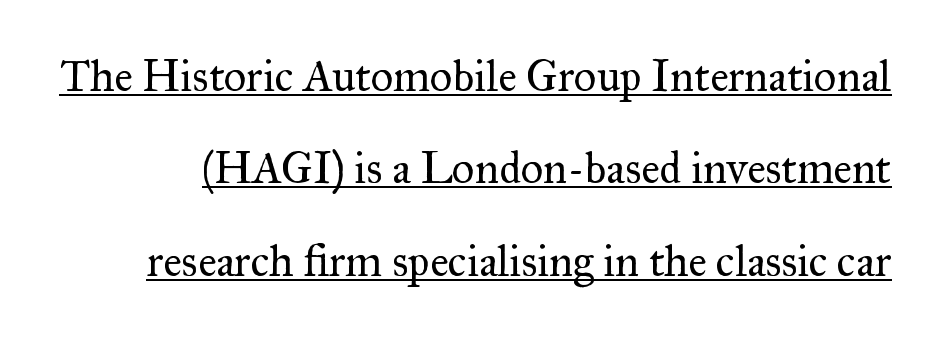
Q: Is the text bold? A: No.
Q: Is the text italic (slanted)? A: No, it is upright.
Q: Is the typeface a serif or a sans-serif typeface? A: Serif.
Q: Is the text underlined? A: Yes.
Q: Is the spacing between letters normal or unusually wide? A: Normal.
Q: Is the spacing between lines tight, normal or loose? A: Loose.
Q: Width (condensed, normal, or wide)? A: Normal.
Q: Stroke contrast? A: Medium.
Q: x-height? A: Small.
Q: Monospaced? A: No.
